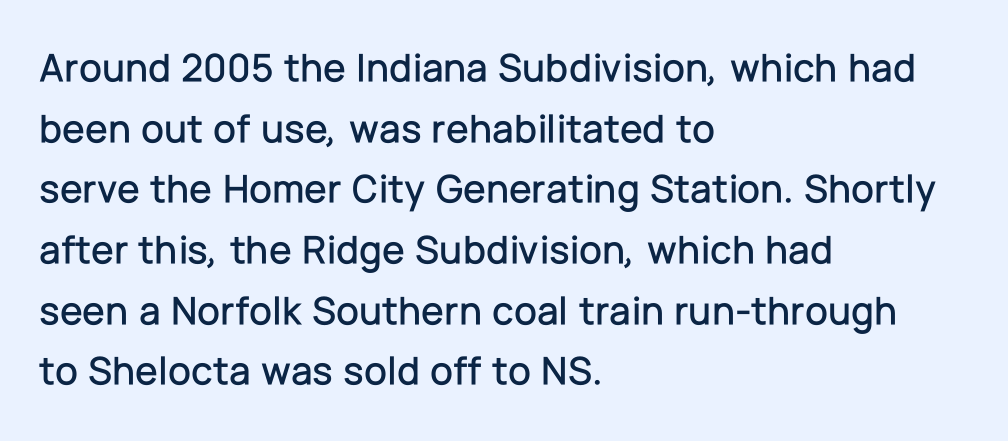
A roman cut, with each character standing at attention. Nothing sits at the stroke ends, so this counts as sans-serif. Just letters on the line, the space beneath them empty. Evenly set lines give the paragraph a standard silhouette. Left-aligned paragraph, ragged on the right. Compared with typical body copy, the letter spacing here is the same.
